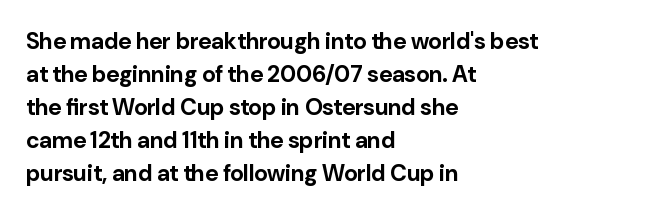
{"italic": "no", "bold": "yes", "underline": "no", "align": "left", "line_spacing": "normal", "line_spacing_ratio": 1.44, "letter_spacing": "normal", "letter_spacing_em": 0.0, "glyph_px": 23}
